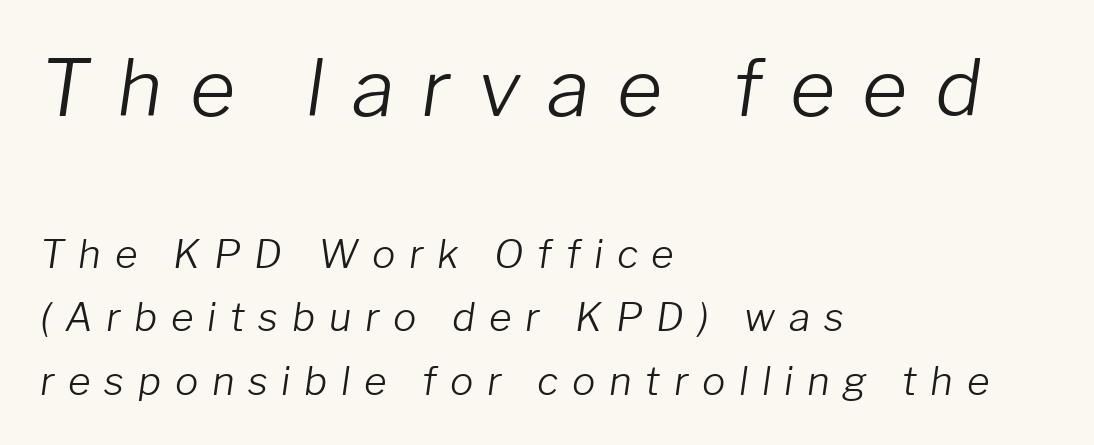
{"italic": "yes", "lean": "right", "slant_degrees": 8, "bold": "no", "weight": "light", "width": "normal", "stroke_contrast": "low", "x_height": "medium", "monospaced": "no", "underline": "no", "align": "left", "line_spacing": "normal", "line_spacing_ratio": 1.63, "letter_spacing": "wide", "letter_spacing_em": 0.35, "larger_block": "first", "size_ratio": 2.0, "glyph_px": 78}
